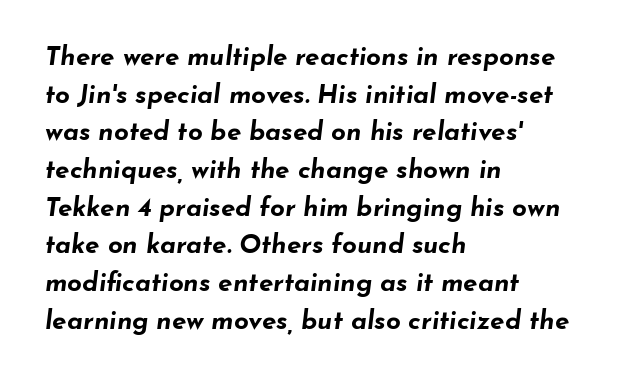
The face used here is rendered with its standard letterfit. There's an unmistakable incline to the writing here. Each new line begins a customary step beneath the previous one. Its strokes are broad and dark, the hallmark of bold type. Line beginnings align vertically; line endings do not. This rendering features lettering with no underline.
